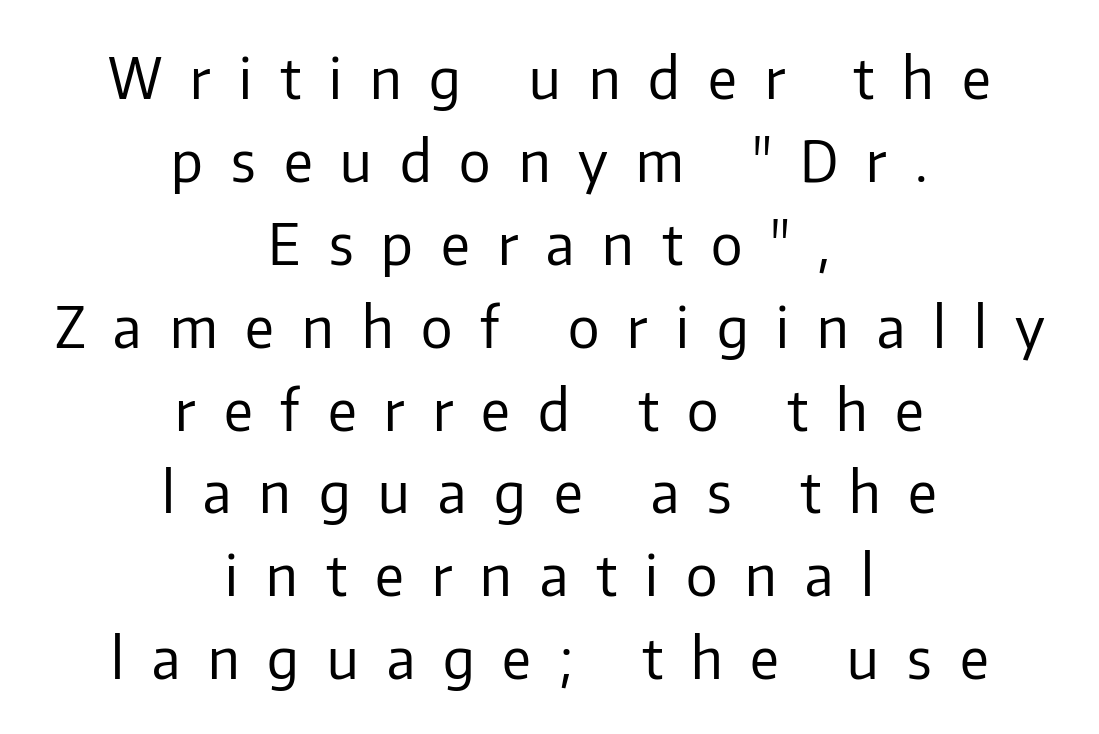
Q: Is the text bold? A: No.
Q: Is the text italic (slanted)? A: No, it is upright.
Q: Is the typeface a serif or a sans-serif typeface? A: Sans-serif.
Q: Is the text underlined? A: No.
Q: How is the paragraph aligned? A: Centered.
Q: Is the spacing between letters normal or unusually wide? A: Unusually wide.
Q: Is the spacing between lines tight, normal or loose? A: Normal.
Q: Width (condensed, normal, or wide)? A: Normal.
Q: Stroke contrast? A: Low.
Q: x-height? A: Medium.
Q: Monospaced? A: No.
